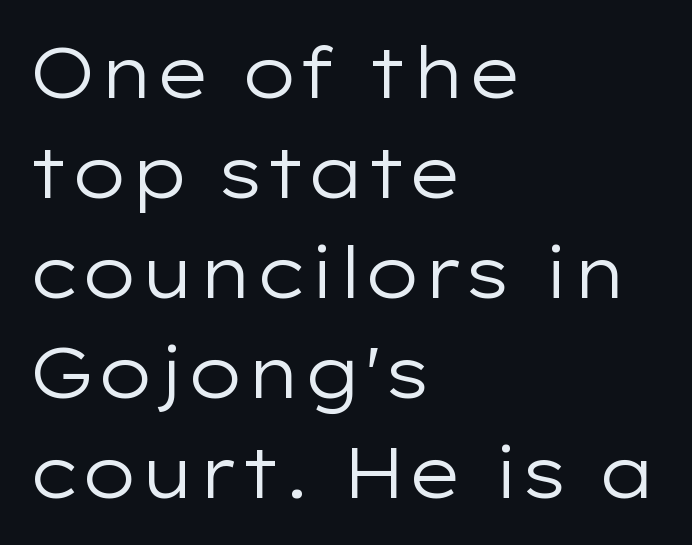
Evenly set lines give the paragraph a standard silhouette. Quick note: underline off. No letter is thick-stroked: the sample isn't bold. The lettering holds an erect, upright posture throughout. A typesetter would call this zero additional tracking. The letters advance in unequal steps, a hallmark of proportional type.
